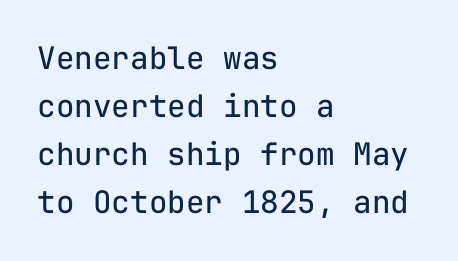
Monospaced: the letters line up in strict vertical columns. Honestly, there is no underline to notice here at all. Are there feet on the stems? There aren't — it's a sans. The letters stand straight up with perfectly vertical stems.
